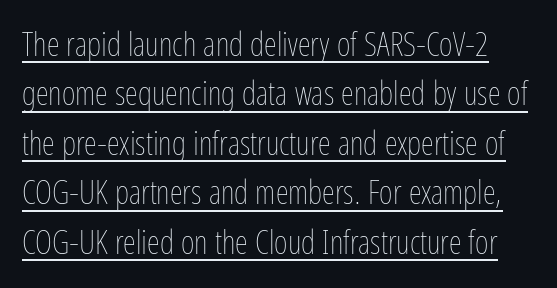
Q: Is the text bold? A: No.
Q: Is the text italic (slanted)? A: No, it is upright.
Q: Is the text underlined? A: Yes.
Q: Is the spacing between letters normal or unusually wide? A: Normal.
Q: Is the spacing between lines tight, normal or loose? A: Normal.
Q: Width (condensed, normal, or wide)? A: Condensed.
Q: Stroke contrast? A: Low.
Q: x-height? A: Medium.
Q: Monospaced? A: No.
